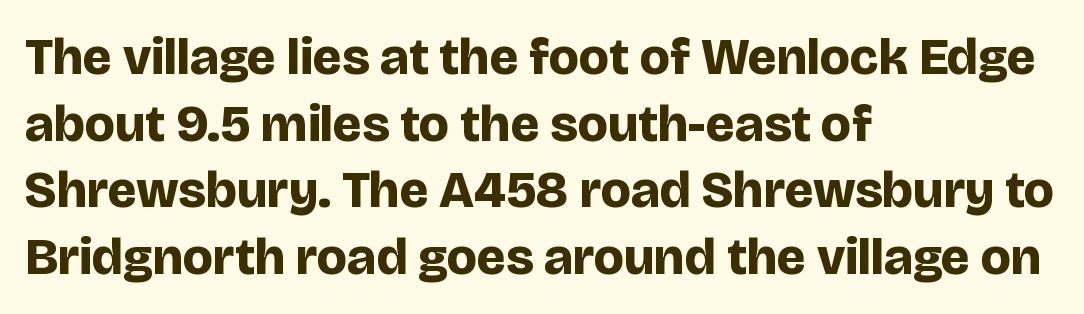
Think of a printed novel: that variable character pitch is what you see here. Ordinary non-slanted type is in use. Check the space under the baseline: it is left empty. Letterform terminals end flat and unadorned throughout the passage.
